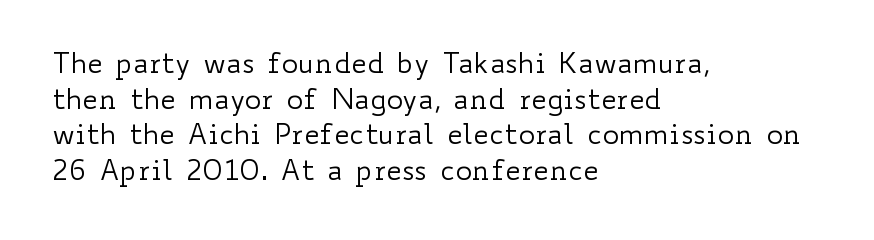
{"italic": "no", "bold": "no", "weight": "regular", "width": "wide", "stroke_contrast": "low", "x_height": "small", "monospaced": "no", "underline": "no", "align": "left", "line_spacing": "normal", "line_spacing_ratio": 1.27, "letter_spacing": "normal", "letter_spacing_em": 0.0, "glyph_px": 28}
